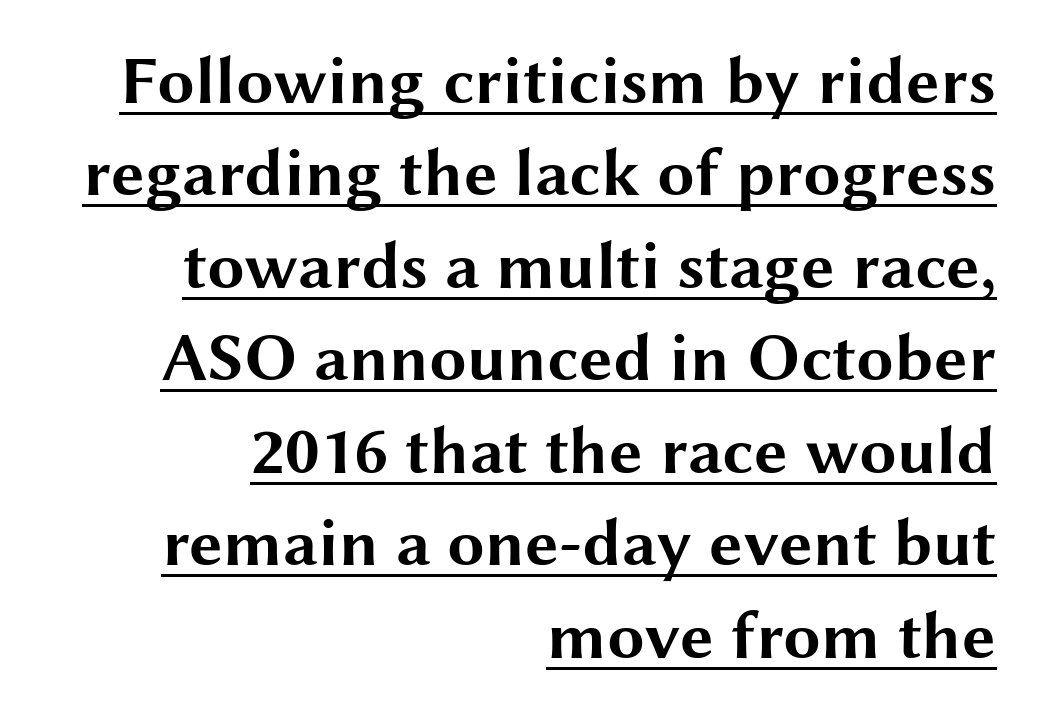
{"serif": "no", "italic": "no", "bold": "yes", "weight": "bold", "width": "wide", "stroke_contrast": "medium", "x_height": "medium", "monospaced": "no", "underline": "yes", "align": "right", "line_spacing": "normal", "line_spacing_ratio": 1.38, "letter_spacing": "normal", "letter_spacing_em": 0.0, "glyph_px": 67}
